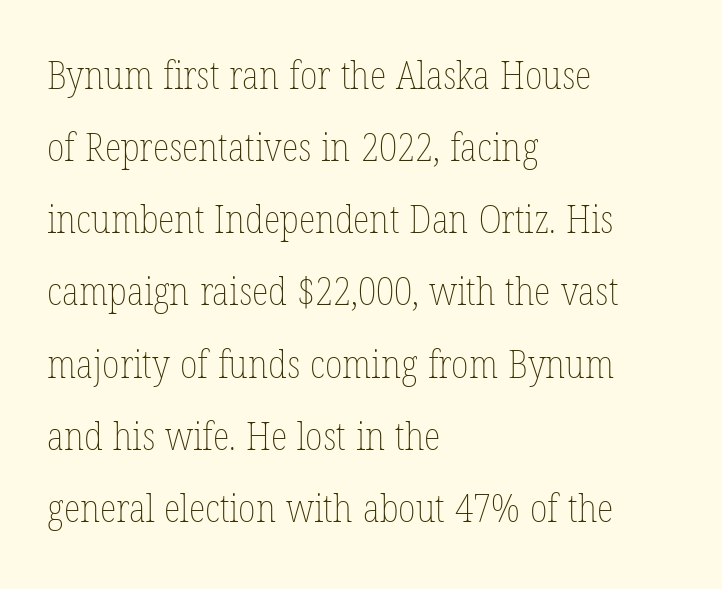
The image shows 39 px thin, condensed type, upright; set left-aligned, line spacing 1.85x, normal letter spacing, not underlined; low stroke contrast and a medium x-height.
